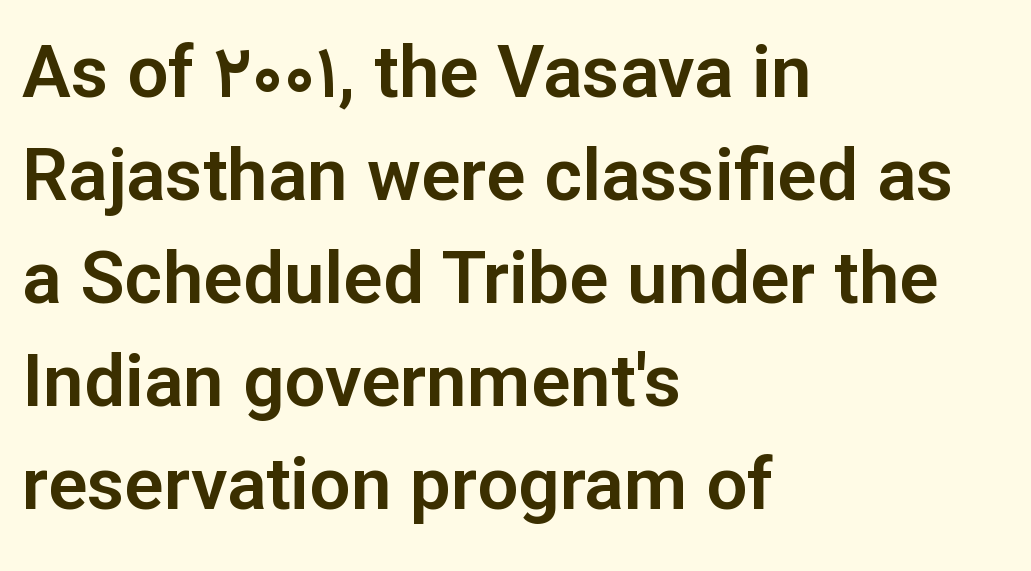
{"serif": "no", "italic": "no", "width": "normal", "stroke_contrast": "low", "x_height": "medium", "monospaced": "no", "underline": "no", "align": "left", "line_spacing": "normal", "line_spacing_ratio": 1.41, "letter_spacing": "normal", "letter_spacing_em": 0.0, "glyph_px": 73}
